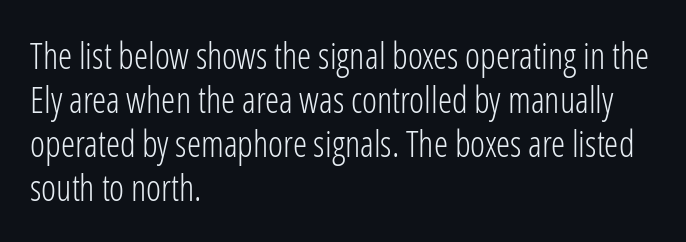
The face used here is proportionally spaced, like ordinary book or web type. The passage shown is not bold in any degree. The face used here is rendered with its standard letterfit. Descender tails drop into unmarked territory.
